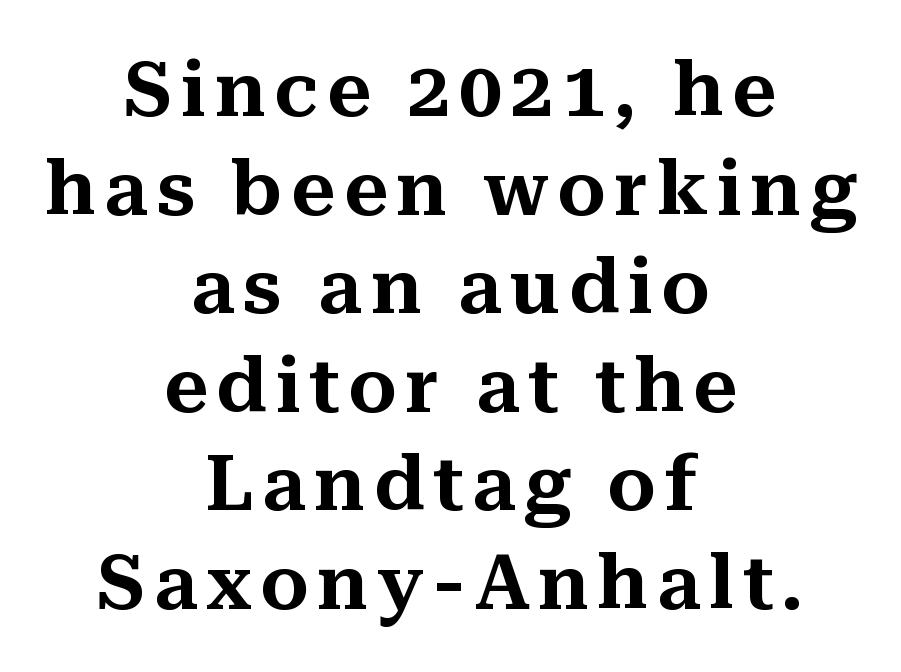
Q: Is the text italic (slanted)? A: No, it is upright.
Q: Is the typeface a serif or a sans-serif typeface? A: Serif.
Q: Is the text underlined? A: No.
Q: How is the paragraph aligned? A: Centered.
Q: Is the spacing between lines tight, normal or loose? A: Normal.
Q: Width (condensed, normal, or wide)? A: Normal.
Q: Stroke contrast? A: Medium.
Q: x-height? A: Medium.
Q: Monospaced? A: No.
